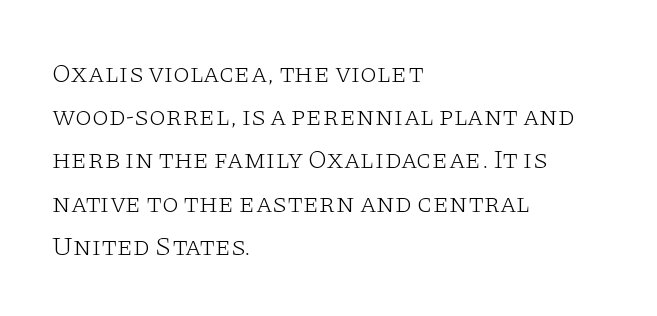
The image shows 27 px text type, upright; set left-aligned, normal line spacing (1.6x), normal letter spacing, not underlined.
